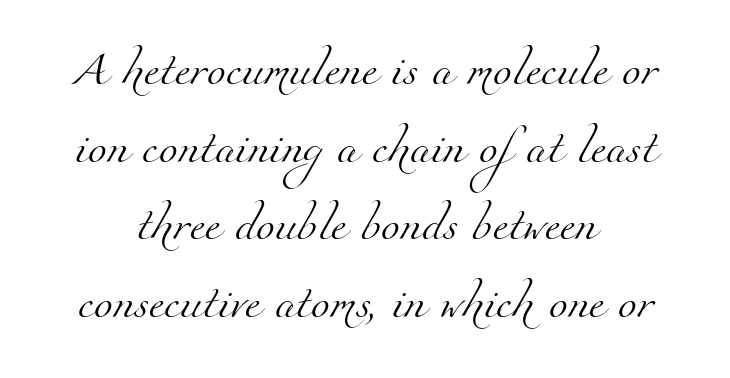
Q: Is the text bold? A: No.
Q: Is the typeface a serif or a sans-serif typeface? A: Serif.
Q: Is the text underlined? A: No.
Q: How is the paragraph aligned? A: Centered.
Q: Is the spacing between letters normal or unusually wide? A: Normal.
Q: Is the spacing between lines tight, normal or loose? A: Loose.
Q: Width (condensed, normal, or wide)? A: Normal.
Q: Stroke contrast? A: Medium.
Q: x-height? A: Small.
Q: Monospaced? A: No.
